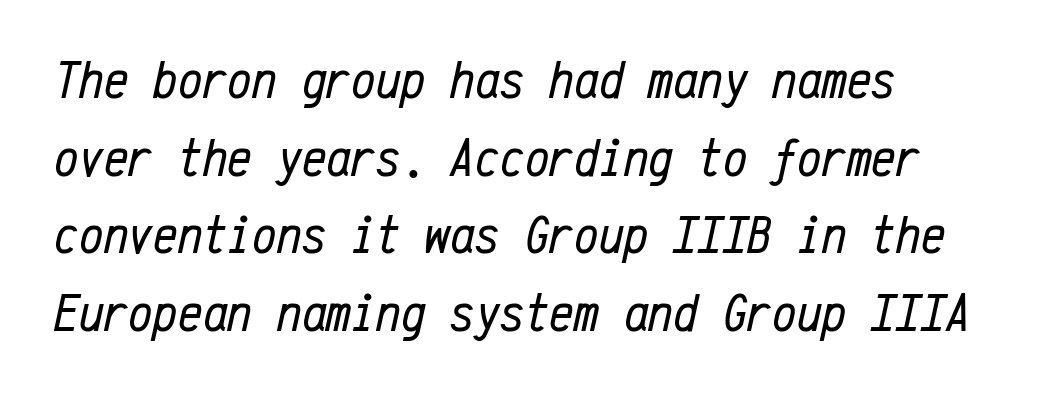
{"italic": "yes", "lean": "right", "slant_degrees": 12, "bold": "no", "weight": "regular", "width": "condensed", "stroke_contrast": "low", "x_height": "medium", "monospaced": "yes", "underline": "no", "align": "left", "line_spacing": "normal", "line_spacing_ratio": 1.41, "letter_spacing": "normal", "letter_spacing_em": 0.0, "glyph_px": 55}
